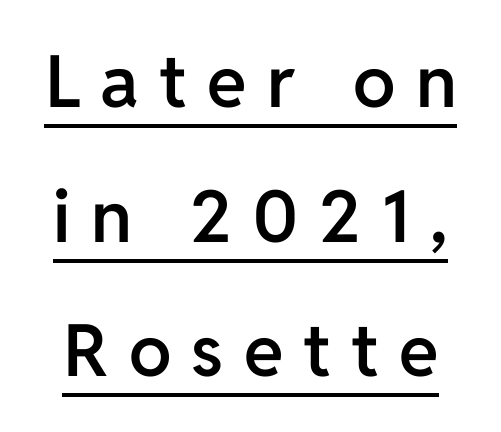
Weight check: semibold — heavier than regular, not quite bold. Look at the tracking — it's clearly loosened, letters drifting apart. Spacing verdict: proportional, widths tailored to each character. A rule runs beneath these lines of type. The lettering stays uniformly vertical, giving the passage a roman look. Serif or sans? Sans — the stroke terminals are bare.
